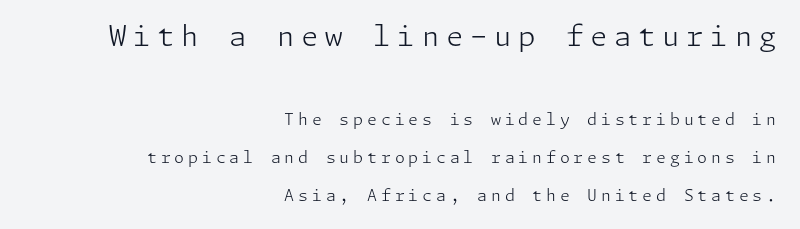
Q: Is the text bold? A: No.
Q: Is the text italic (slanted)? A: No, it is upright.
Q: Is the typeface a serif or a sans-serif typeface? A: Sans-serif.
Q: Is the text underlined? A: No.
Q: How is the paragraph aligned? A: Right-aligned.
Q: Is the spacing between letters normal or unusually wide? A: Unusually wide.
Q: Is the spacing between lines tight, normal or loose? A: Loose.
Q: Which block of text is set in a larger size, the first (top) or the second (bottom)? A: The first (top) one.
Q: Width (condensed, normal, or wide)? A: Normal.
Q: Stroke contrast? A: Low.
Q: x-height? A: Medium.
